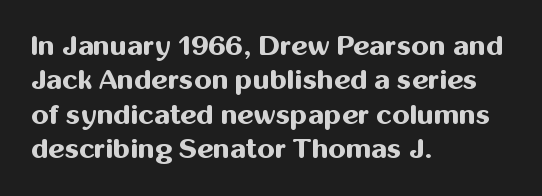
{"serif": "no", "italic": "no", "bold": "yes", "weight": "bold", "width": "normal", "stroke_contrast": "medium", "x_height": "medium", "monospaced": "no", "underline": "no", "align": "left", "line_spacing_ratio": 1.23, "letter_spacing": "normal", "letter_spacing_em": 0.0, "glyph_px": 28}
